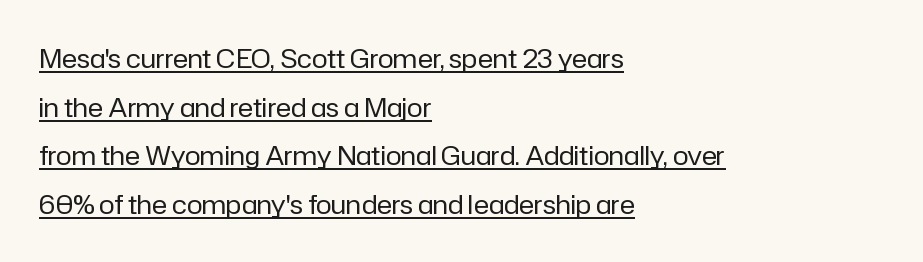
Somebody hit Ctrl+U on this one — the words are underlined. Ascenders rise straight up at ninety degrees. Is the stroke heavy? The answer is a plain regular-or-lighter. The lines are quadded left. Glyph-to-glyph distance matches everyday printed text.
